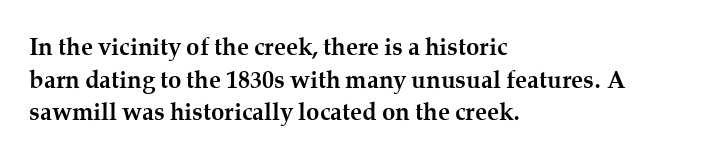
Q: Is the text bold? A: Yes.
Q: Is the text italic (slanted)? A: No, it is upright.
Q: Is the text underlined? A: No.
Q: How is the paragraph aligned? A: Left-aligned.
Q: Is the spacing between letters normal or unusually wide? A: Normal.
Q: Is the spacing between lines tight, normal or loose? A: Normal.
